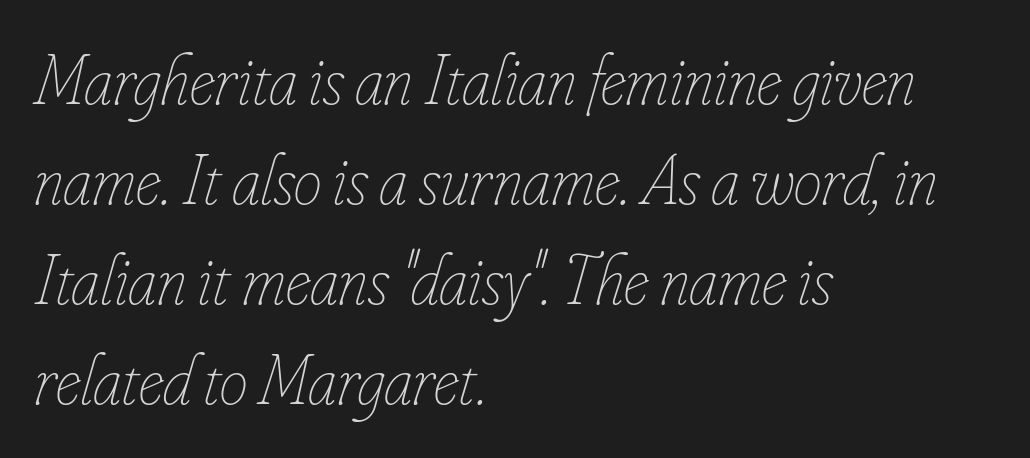
The image shows 71 px thin, condensed type, italic (leaning right); set left-aligned, normal line spacing (1.41x), normal letter spacing, not underlined; low stroke contrast and a small x-height.
